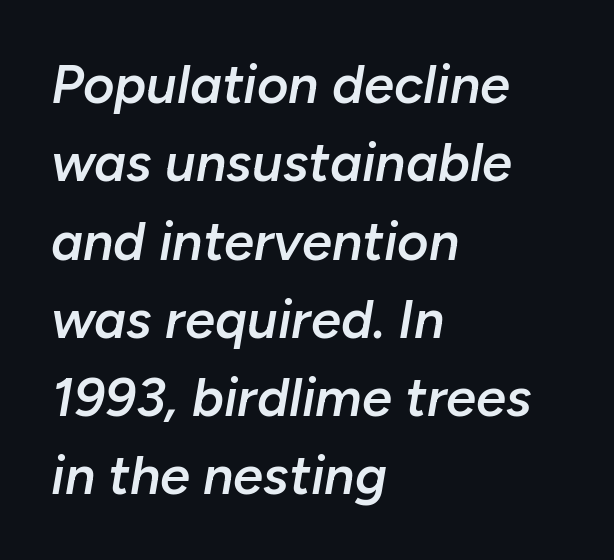
The image shows 54 px semibold type, italic (leaning right); set left-aligned, normal line spacing (1.45x), normal letter spacing, not underlined; low stroke contrast and a medium x-height.
